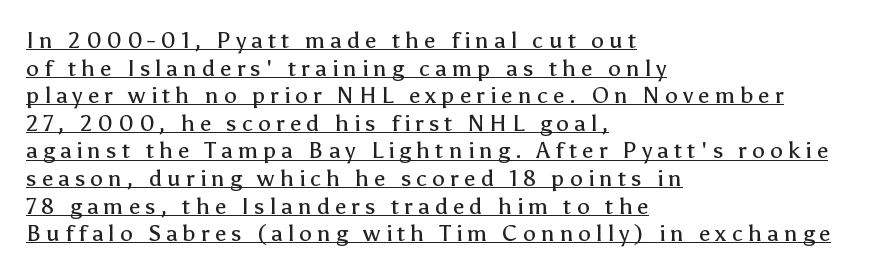
Q: Is the text bold? A: No.
Q: Is the text italic (slanted)? A: No, it is upright.
Q: Is the text underlined? A: Yes.
Q: How is the paragraph aligned? A: Left-aligned.
Q: Is the spacing between letters normal or unusually wide? A: Unusually wide.
